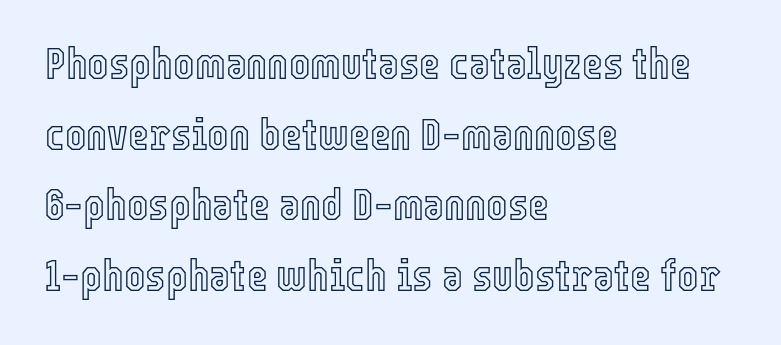
The image shows 45 px condensed type, upright; set left-aligned, normal line spacing (1.57x), normal letter spacing, not underlined; a medium x-height.
